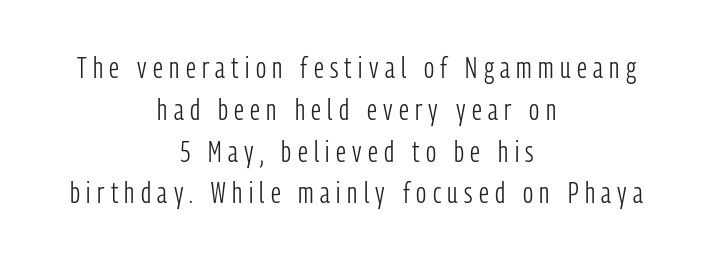
{"serif": "no", "italic": "no", "bold": "no", "weight": "light", "width": "condensed", "stroke_contrast": "low", "x_height": "medium", "monospaced": "no", "underline": "no", "align": "center", "line_spacing": "normal", "line_spacing_ratio": 1.44, "letter_spacing": "wide", "letter_spacing_em": 0.22, "glyph_px": 29}
